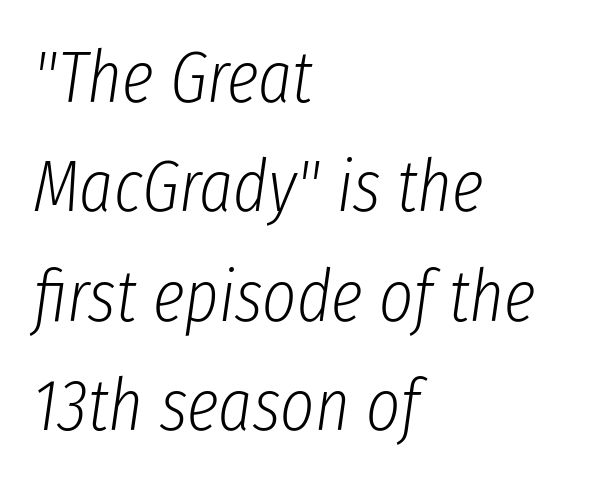
The image shows 73 px light, condensed type, italic (leaning right); set left-aligned, normal line spacing (1.5x), normal letter spacing, not underlined; low stroke contrast and a medium x-height.
